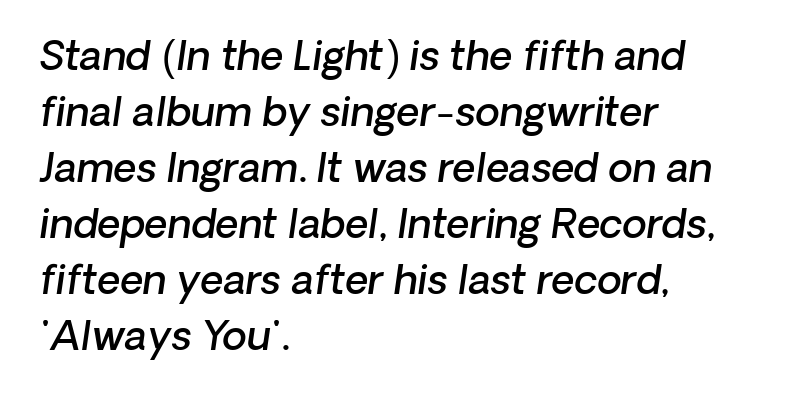
{"italic": "yes", "lean": "right", "slant_degrees": 8, "bold": "semi", "weight": "semibold", "width": "normal", "stroke_contrast": "low", "x_height": "medium", "monospaced": "no", "underline": "no", "align": "left", "line_spacing": "normal", "line_spacing_ratio": 1.4, "letter_spacing": "normal", "letter_spacing_em": 0.0, "glyph_px": 40}
